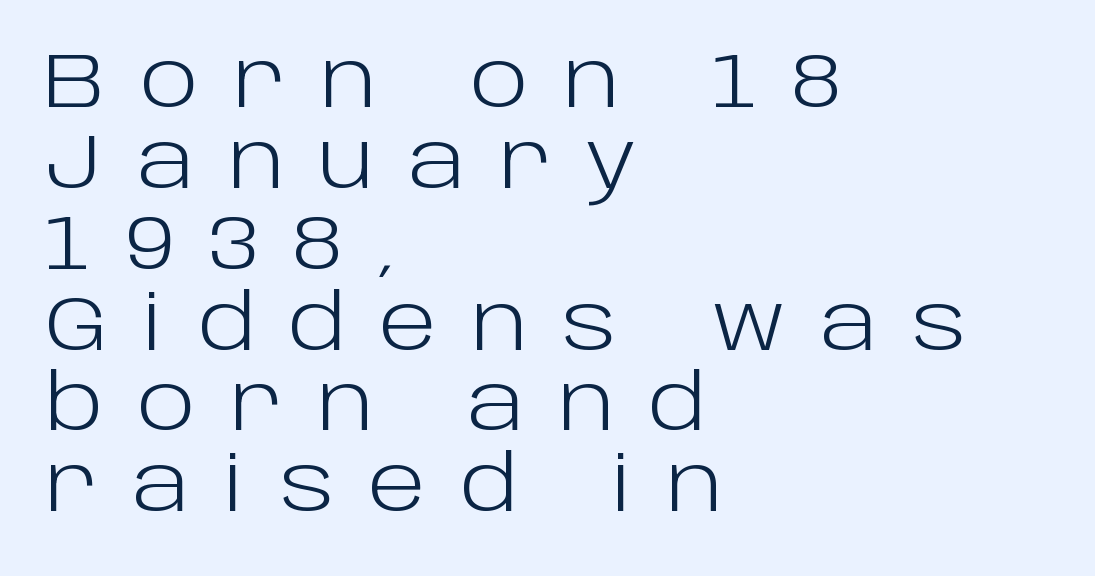
The image shows 77 px light sans-serif type, upright; set left-aligned, tight line spacing (1.05x), unusually wide letter spacing (+0.44 em), not underlined; low stroke contrast and a large x-height.
